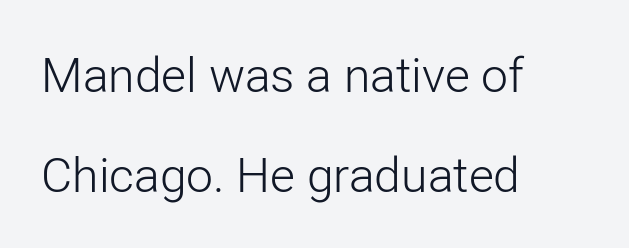
Q: Is the text bold? A: No.
Q: Is the text italic (slanted)? A: No, it is upright.
Q: Is the typeface a serif or a sans-serif typeface? A: Sans-serif.
Q: Is the text underlined? A: No.
Q: How is the paragraph aligned? A: Left-aligned.
Q: Is the spacing between letters normal or unusually wide? A: Normal.
Q: Is the spacing between lines tight, normal or loose? A: Loose.
Q: Width (condensed, normal, or wide)? A: Normal.
Q: Stroke contrast? A: Low.
Q: x-height? A: Medium.
Q: Monospaced? A: No.
